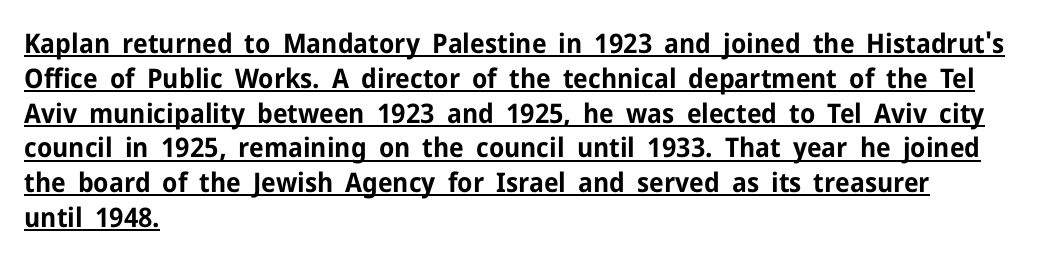
The image shows 27 px bold type, upright; set left-aligned, normal line spacing (1.29x), normal letter spacing, underlined.
